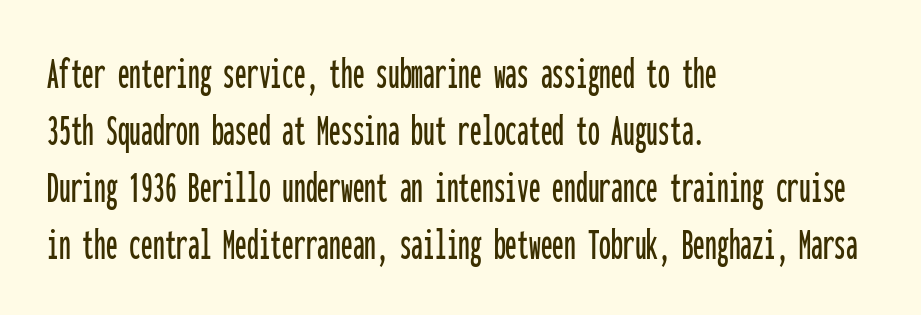
Q: Is the text italic (slanted)? A: No, it is upright.
Q: Is the typeface a serif or a sans-serif typeface? A: Sans-serif.
Q: Is the text underlined? A: No.
Q: How is the paragraph aligned? A: Left-aligned.
Q: Is the spacing between letters normal or unusually wide? A: Normal.
Q: Width (condensed, normal, or wide)? A: Condensed.
Q: Stroke contrast? A: Low.
Q: x-height? A: Medium.
Q: Monospaced? A: Yes.
